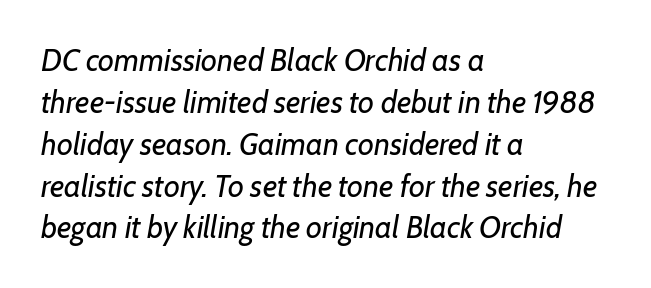
Q: Is the text bold? A: No.
Q: Is the text italic (slanted)? A: Yes, it leans right by about 7 degrees.
Q: Is the text underlined? A: No.
Q: How is the paragraph aligned? A: Left-aligned.
Q: Is the spacing between letters normal or unusually wide? A: Normal.
Q: Is the spacing between lines tight, normal or loose? A: Normal.
Q: Width (condensed, normal, or wide)? A: Normal.
Q: Stroke contrast? A: Low.
Q: x-height? A: Medium.
Q: Monospaced? A: No.
